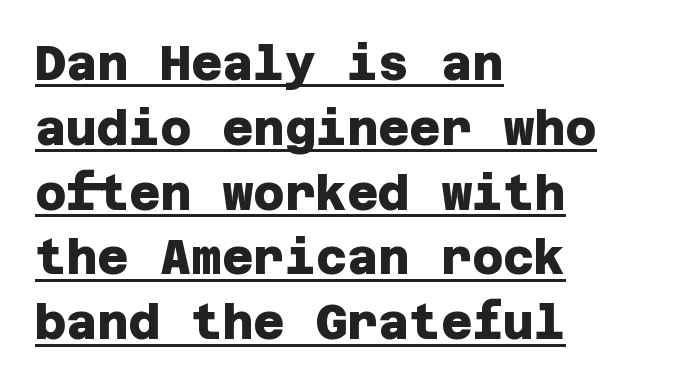
Q: Is the text bold? A: Yes.
Q: Is the typeface a serif or a sans-serif typeface? A: Sans-serif.
Q: Is the text underlined? A: Yes.
Q: How is the paragraph aligned? A: Left-aligned.
Q: Is the spacing between letters normal or unusually wide? A: Normal.
Q: Is the spacing between lines tight, normal or loose? A: Normal.
Q: Width (condensed, normal, or wide)? A: Normal.
Q: Stroke contrast? A: Low.
Q: x-height? A: Large.
